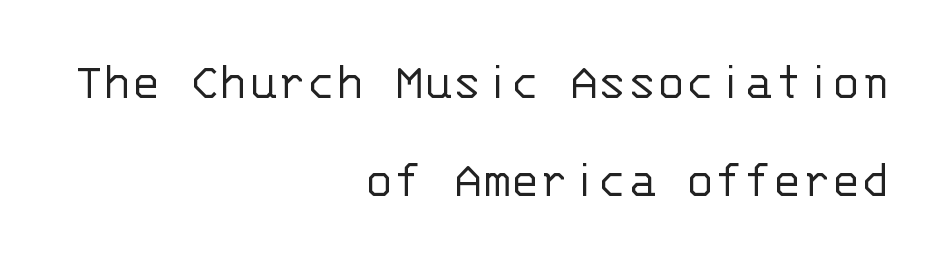
{"serif": "no", "italic": "no", "bold": "no", "weight": "light", "width": "normal", "stroke_contrast": "low", "x_height": "large", "monospaced": "yes", "underline": "no", "align": "right", "line_spacing_ratio": 1.81, "letter_spacing": "normal", "letter_spacing_em": 0.0, "glyph_px": 54}
